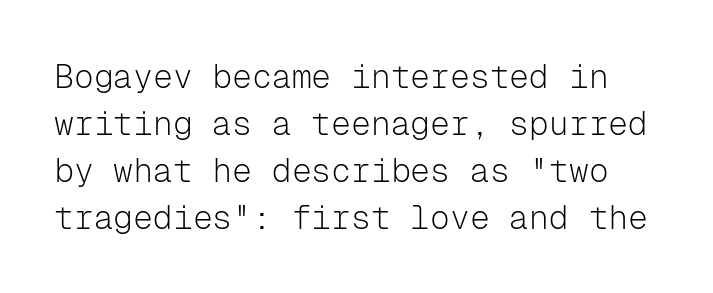
Q: Is the text bold? A: No.
Q: Is the text italic (slanted)? A: No, it is upright.
Q: Is the typeface a serif or a sans-serif typeface? A: Sans-serif.
Q: Is the text underlined? A: No.
Q: Is the spacing between letters normal or unusually wide? A: Normal.
Q: Is the spacing between lines tight, normal or loose? A: Normal.
Q: Width (condensed, normal, or wide)? A: Normal.
Q: Stroke contrast? A: Low.
Q: x-height? A: Medium.
Q: Monospaced? A: Yes.
